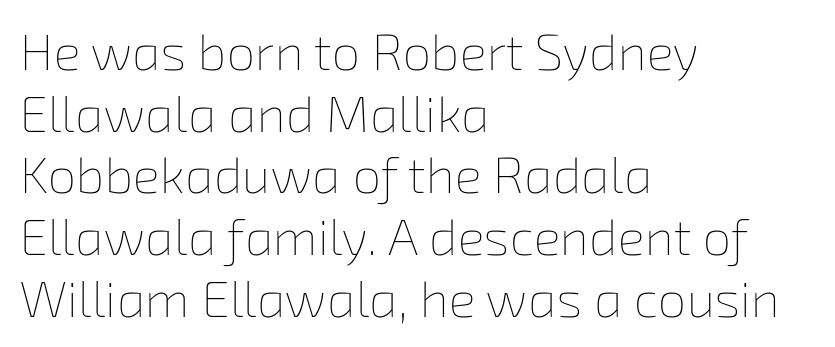
Q: Is the text bold? A: No.
Q: Is the text underlined? A: No.
Q: How is the paragraph aligned? A: Left-aligned.
Q: Is the spacing between letters normal or unusually wide? A: Normal.
Q: Width (condensed, normal, or wide)? A: Normal.
Q: Stroke contrast? A: Low.
Q: x-height? A: Medium.
Q: Monospaced? A: No.
